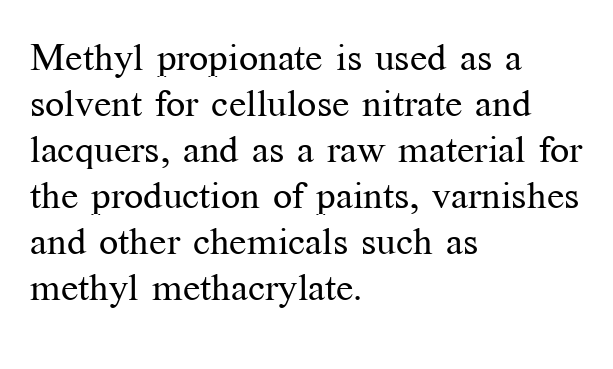
{"serif": "yes", "italic": "no", "bold": "no", "weight": "regular", "width": "normal", "stroke_contrast": "medium", "x_height": "medium", "monospaced": "no", "underline": "no", "align": "left", "line_spacing_ratio": 1.21, "letter_spacing": "normal", "letter_spacing_em": 0.0, "glyph_px": 38}
